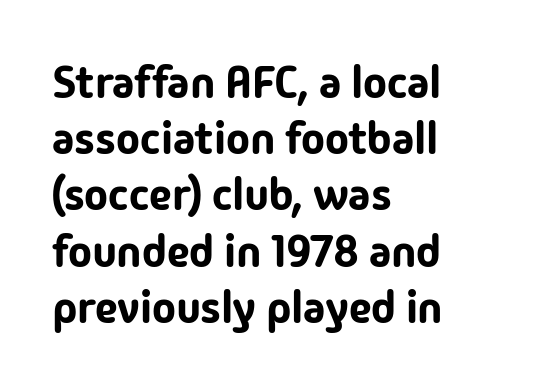
Q: Is the text italic (slanted)? A: No, it is upright.
Q: Is the typeface a serif or a sans-serif typeface? A: Sans-serif.
Q: Is the text underlined? A: No.
Q: How is the paragraph aligned? A: Left-aligned.
Q: Is the spacing between letters normal or unusually wide? A: Normal.
Q: Is the spacing between lines tight, normal or loose? A: Normal.
Q: Width (condensed, normal, or wide)? A: Normal.
Q: Stroke contrast? A: Low.
Q: x-height? A: Medium.
Q: Monospaced? A: No.
